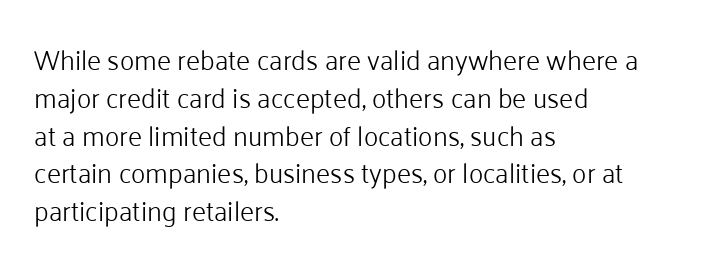
Short note: letters normally spaced. These lines are set flush left with a ragged right edge. The passage shown is not bold in any degree. Rows of type keep a routine distance in the vertical direction. This is the regular roman posture of the typeface.
